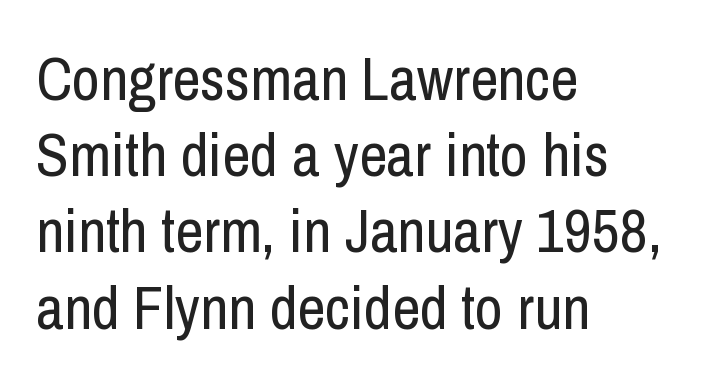
Q: Is the text bold? A: No.
Q: Is the text italic (slanted)? A: No, it is upright.
Q: Is the typeface a serif or a sans-serif typeface? A: Sans-serif.
Q: Is the text underlined? A: No.
Q: How is the paragraph aligned? A: Left-aligned.
Q: Is the spacing between letters normal or unusually wide? A: Normal.
Q: Is the spacing between lines tight, normal or loose? A: Normal.
Q: Width (condensed, normal, or wide)? A: Condensed.
Q: Stroke contrast? A: Low.
Q: x-height? A: Medium.
Q: Monospaced? A: No.
